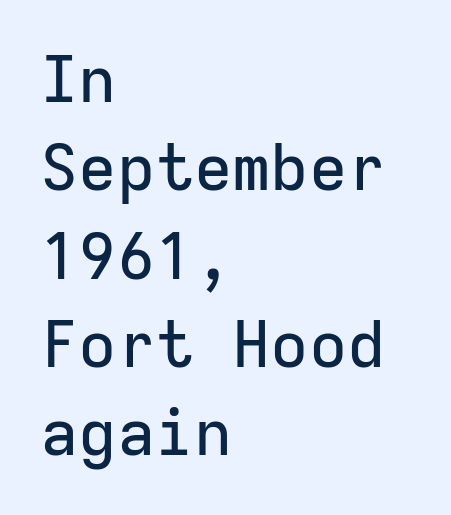
This rendering features lettering with no underline. Ascenders rise straight up at ninety degrees. The line-height multiplier appears to be the usual default. Tracking value appears to be zero — textbook default spacing.
